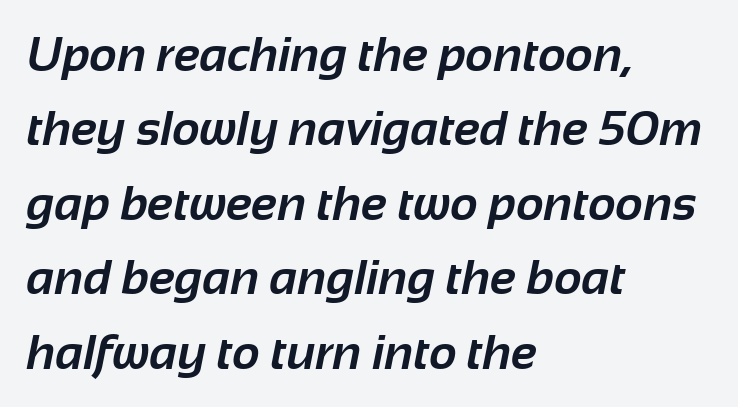
Each word holds together tightly as a unit, with standard inter-letter gaps. Each letter's strokes conclude bluntly, with no projecting serifs. The compositor pushed each line to the left boundary. How would I describe the line gaps? Plain and ordinary.
